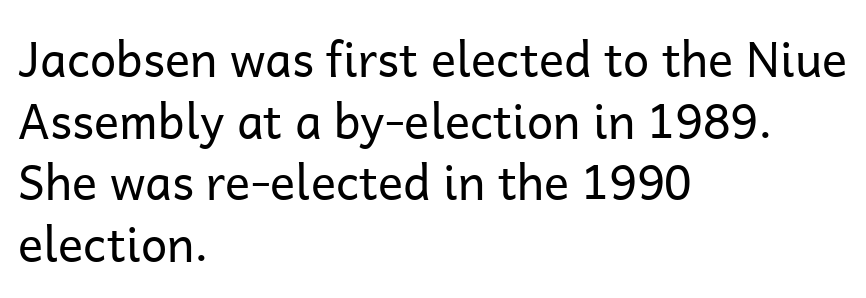
{"serif": "no", "italic": "no", "bold": "no", "weight": "regular", "width": "normal", "stroke_contrast": "low", "x_height": "medium", "monospaced": "no", "underline": "no", "align": "left", "line_spacing": "normal", "line_spacing_ratio": 1.31, "letter_spacing": "normal", "letter_spacing_em": 0.0, "glyph_px": 47}
